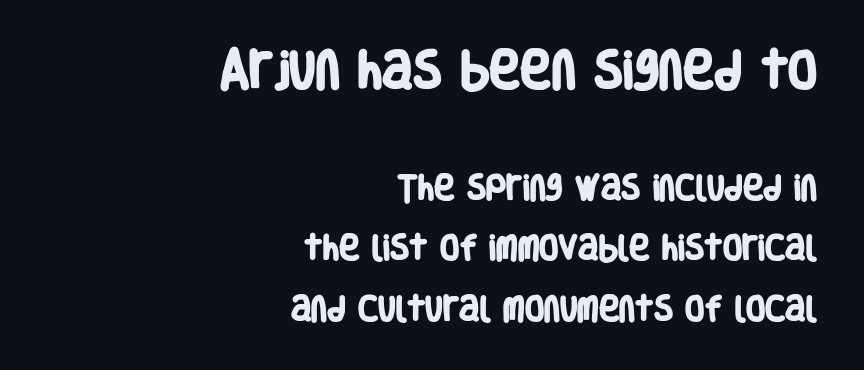
Spacing verdict: proportional, widths tailored to each character. The font is running at its bold setting. Letters rest on an invisible, unmarked baseline. Whoever set this chose breathing room over compactness in the vertical rhythm. The horizontal fit of the characters is conventional and even. Leftover space on each line is placed entirely before the opening word.
